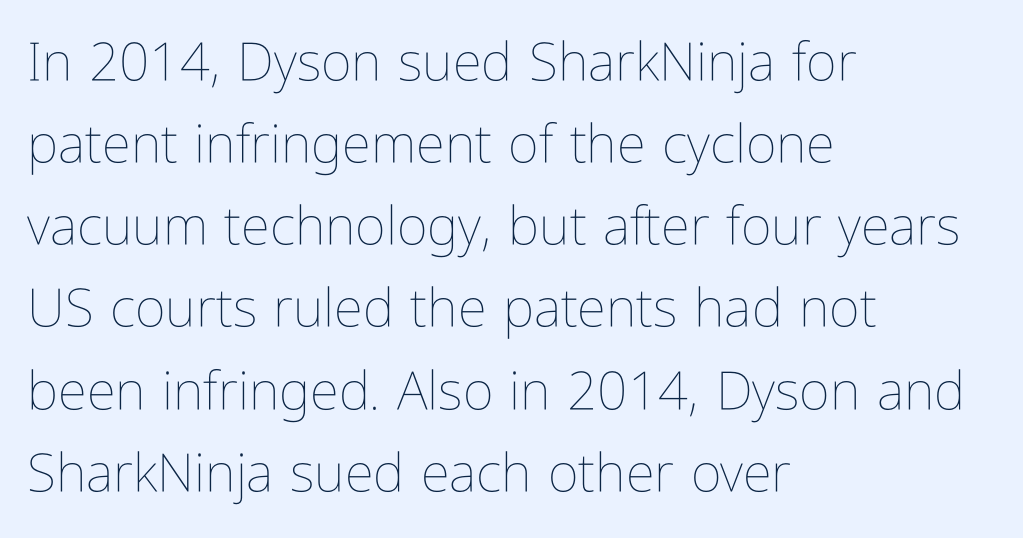
The image shows 53 px thin, condensed type, upright; set left-aligned, normal line spacing (1.55x), normal letter spacing, not underlined; low stroke contrast and a medium x-height.
